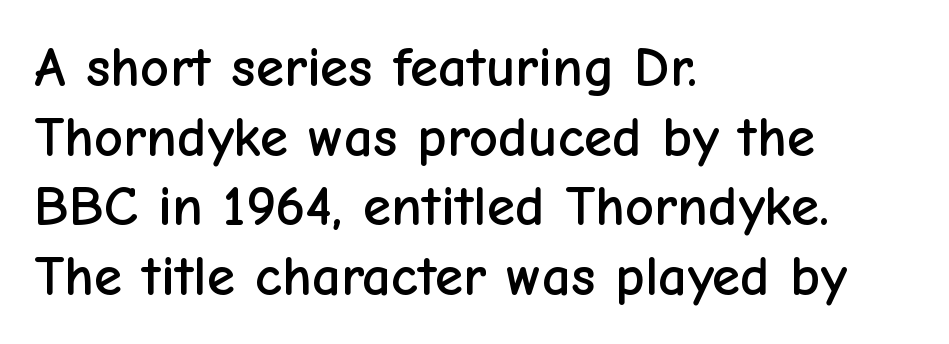
Q: Is the text italic (slanted)? A: No, it is upright.
Q: Is the typeface a serif or a sans-serif typeface? A: Sans-serif.
Q: Is the text underlined? A: No.
Q: How is the paragraph aligned? A: Left-aligned.
Q: Is the spacing between letters normal or unusually wide? A: Normal.
Q: Width (condensed, normal, or wide)? A: Normal.
Q: Stroke contrast? A: Low.
Q: x-height? A: Medium.
Q: Monospaced? A: No.
